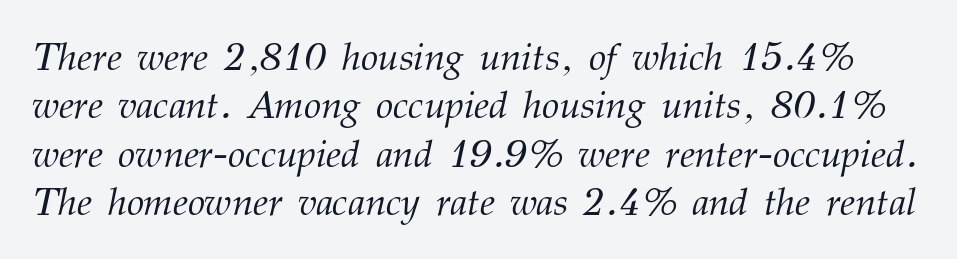
{"serif": "yes", "italic": "yes", "lean": "right", "slant_degrees": 12, "bold": "no", "weight": "light", "width": "normal", "stroke_contrast": "medium", "x_height": "medium", "monospaced": "no", "underline": "no", "line_spacing_ratio": 1.24, "letter_spacing": "normal", "letter_spacing_em": 0.0, "glyph_px": 39}
